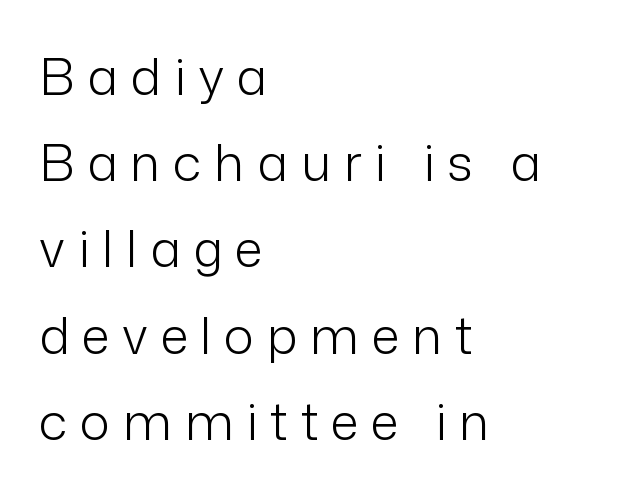
{"serif": "no", "italic": "no", "bold": "no", "weight": "light", "width": "normal", "stroke_contrast": "low", "x_height": "medium", "monospaced": "no", "underline": "no", "align": "left", "line_spacing": "normal", "line_spacing_ratio": 1.69, "letter_spacing": "wide", "letter_spacing_em": 0.25, "glyph_px": 51}
